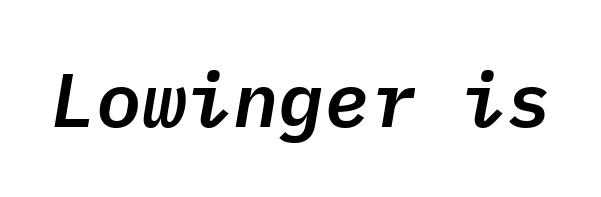
Between one letter and the next there's only the usual sliver of space. Nobody drew a line under any word here. Monospaced: the letters line up in strict vertical columns. This sample uses an oblique cut, with every glyph tilted off the vertical.
